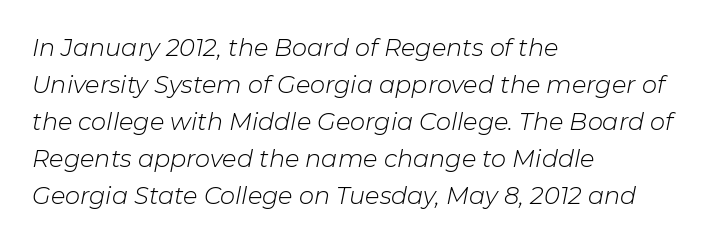
The lines sit at an ordinary, default distance from one another. There's an unmistakable incline to the writing here. Compared with a typical body face, this is equally light or lighter still. This rendering uses left alignment, leaving the right contour irregular. The passage shown has conventional tracking throughout.
